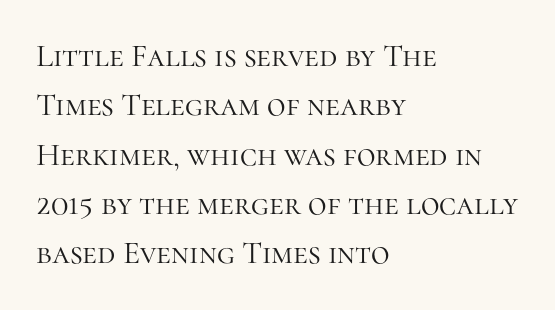
Notice how descenders clear the ascenders below comfortably — that's standard leading. Upright lettering throughout. Heft: none added — not bold. This sample uses plain, unmodified letter spacing. The string is rendered with underlining switched off. The type family on display is of the serif kind.
